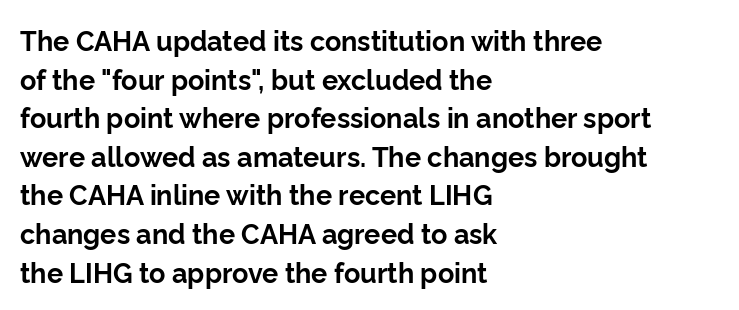
{"italic": "no", "bold": "yes", "underline": "no", "align": "left", "line_spacing": "normal", "line_spacing_ratio": 1.43, "letter_spacing": "normal", "letter_spacing_em": 0.0, "glyph_px": 27}
